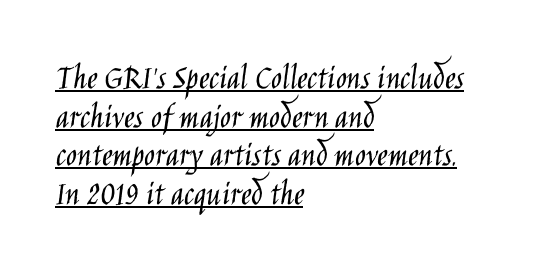
Q: Is the text bold? A: No.
Q: Is the text italic (slanted)? A: Yes.
Q: Is the typeface a serif or a sans-serif typeface? A: Sans-serif.
Q: Is the text underlined? A: Yes.
Q: How is the paragraph aligned? A: Left-aligned.
Q: Is the spacing between letters normal or unusually wide? A: Normal.
Q: Is the spacing between lines tight, normal or loose? A: Tight.
Q: Width (condensed, normal, or wide)? A: Condensed.
Q: Stroke contrast? A: Low.
Q: x-height? A: Large.
Q: Monospaced? A: No.
